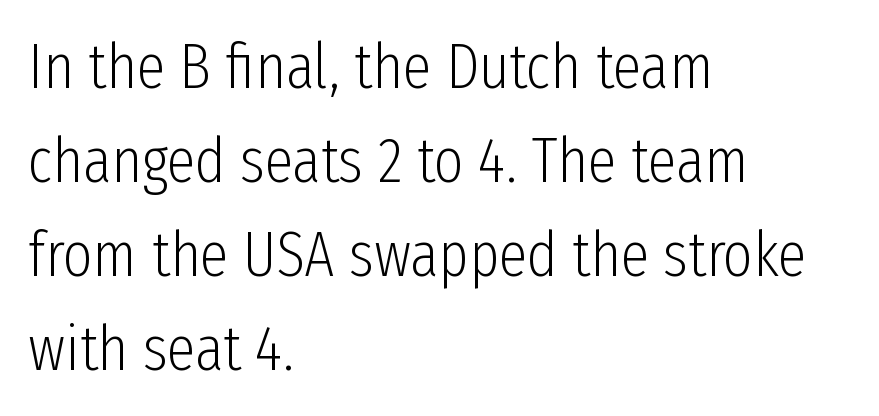
{"serif": "no", "italic": "no", "bold": "no", "weight": "light", "width": "condensed", "stroke_contrast": "low", "x_height": "medium", "monospaced": "no", "underline": "no", "align": "left", "line_spacing": "normal", "line_spacing_ratio": 1.47, "letter_spacing": "normal", "letter_spacing_em": 0.0, "glyph_px": 64}
